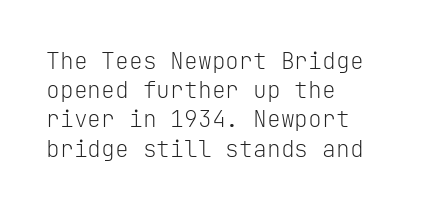
Nothing unusual about the tracking: characters are spaced as the font intends. Caption: multi-line text, flush left, ragged right. How would I describe the line gaps? Plain and ordinary. Unbolded letterforms with no extra heft.
